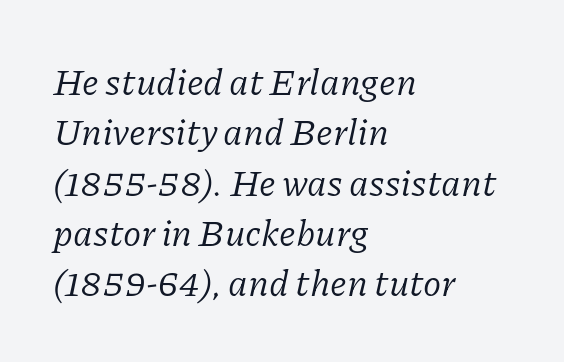
The image shows 37 px regular-weight serif type, italic (leaning right); set left-aligned, normal line spacing (1.36x), normal letter spacing, not underlined; low stroke contrast and a medium x-height.
